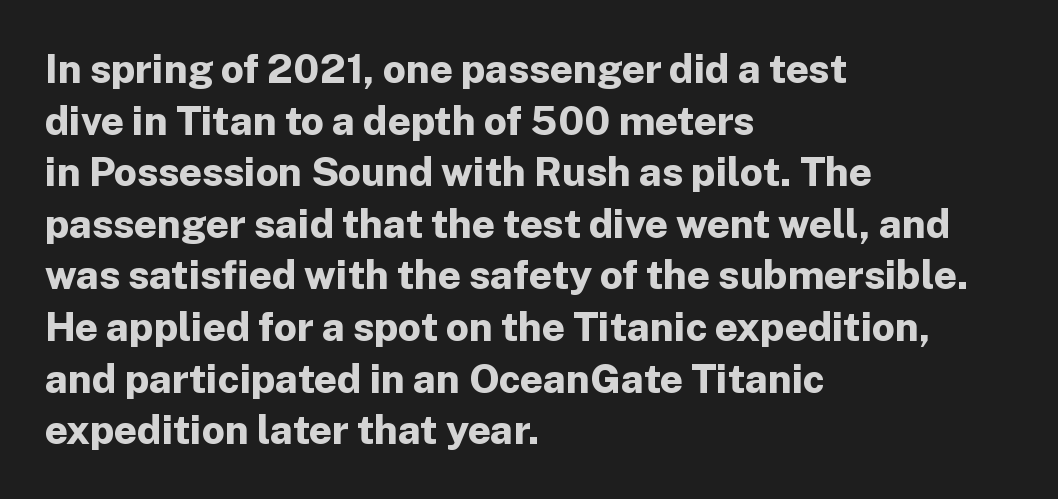
Q: Is the text bold? A: Yes.
Q: Is the text italic (slanted)? A: No, it is upright.
Q: Is the typeface a serif or a sans-serif typeface? A: Sans-serif.
Q: Is the text underlined? A: No.
Q: How is the paragraph aligned? A: Left-aligned.
Q: Is the spacing between letters normal or unusually wide? A: Normal.
Q: Is the spacing between lines tight, normal or loose? A: Normal.
Q: Width (condensed, normal, or wide)? A: Normal.
Q: Stroke contrast? A: Low.
Q: x-height? A: Medium.
Q: Monospaced? A: No.
